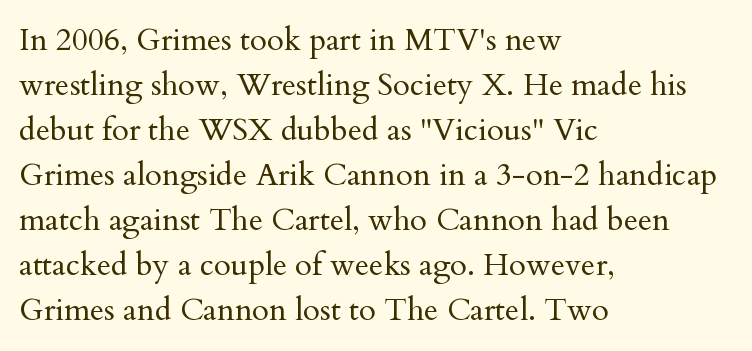
Q: Is the text bold? A: No.
Q: Is the text italic (slanted)? A: No, it is upright.
Q: Is the typeface a serif or a sans-serif typeface? A: Serif.
Q: Is the text underlined? A: No.
Q: How is the paragraph aligned? A: Left-aligned.
Q: Is the spacing between letters normal or unusually wide? A: Normal.
Q: Is the spacing between lines tight, normal or loose? A: Normal.
Q: Width (condensed, normal, or wide)? A: Normal.
Q: Stroke contrast? A: Medium.
Q: x-height? A: Small.
Q: Monospaced? A: No.
